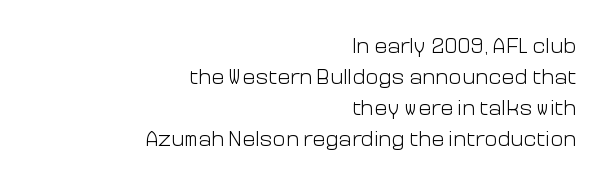
The block of text has a typical density, with ordinary space between rows. The typesetting does not lean heavy: it is not bold. Honestly, there is no underline to notice here at all. Here the glyphs are tracked normally, forming tight word shapes. This is the regular roman posture of the typeface. The paragraph has a hard right edge and a soft left edge.
